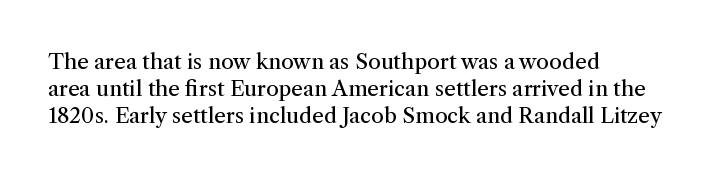
The image shows 21 px text type, upright; set left-aligned, normal line spacing (1.28x), normal letter spacing, not underlined.
